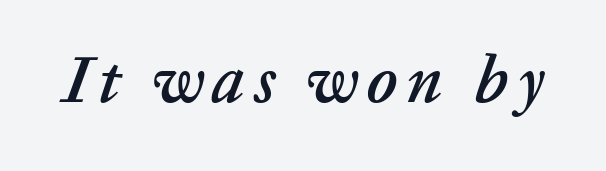
Q: Is the text italic (slanted)? A: Yes, it leans right by about 20 degrees.
Q: Is the text underlined? A: No.
Q: Width (condensed, normal, or wide)? A: Normal.
Q: Stroke contrast? A: Low.
Q: x-height? A: Medium.
Q: Monospaced? A: No.
